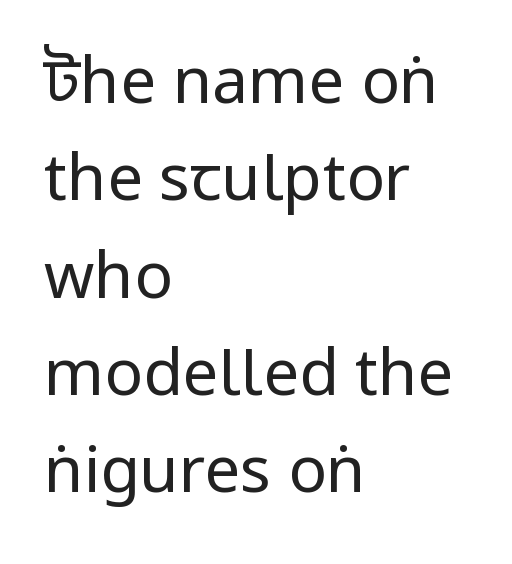
The image shows 64 px regular-weight, condensed sans-serif type, upright; set left-aligned, normal line spacing (1.52x), normal letter spacing, not underlined; low stroke contrast and a large x-height.
